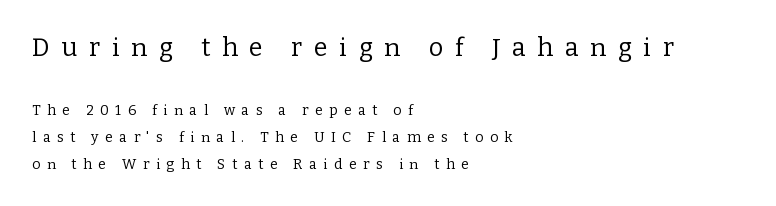
The image shows 25 px text type, upright; set left-aligned, loose line spacing (1.95x), unusually wide letter spacing (+0.47 em), not underlined; the first (top) block is 1.79x larger.
